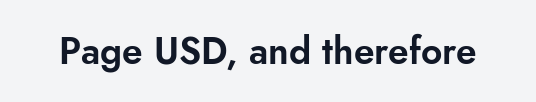
{"serif": "no", "italic": "no", "width": "normal", "stroke_contrast": "low", "x_height": "small", "monospaced": "no", "underline": "no", "letter_spacing": "normal", "letter_spacing_em": 0.0, "glyph_px": 37}
